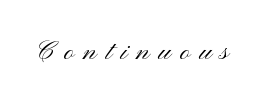
Q: Is the text bold? A: No.
Q: Is the text italic (slanted)? A: Yes.
Q: Is the typeface a serif or a sans-serif typeface? A: Sans-serif.
Q: Is the text underlined? A: No.
Q: Is the spacing between letters normal or unusually wide? A: Unusually wide.
Q: Width (condensed, normal, or wide)? A: Wide.
Q: Stroke contrast? A: Medium.
Q: x-height? A: Small.
Q: Monospaced? A: No.
